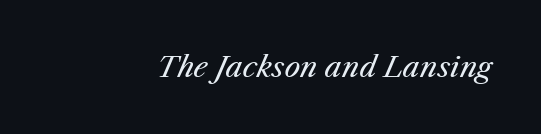
{"italic": "yes", "lean": "right", "slant_degrees": 25, "bold": "no", "weight": "regular", "width": "normal", "stroke_contrast": "medium", "x_height": "medium", "monospaced": "no", "underline": "no", "letter_spacing": "normal", "letter_spacing_em": 0.0, "glyph_px": 28}
